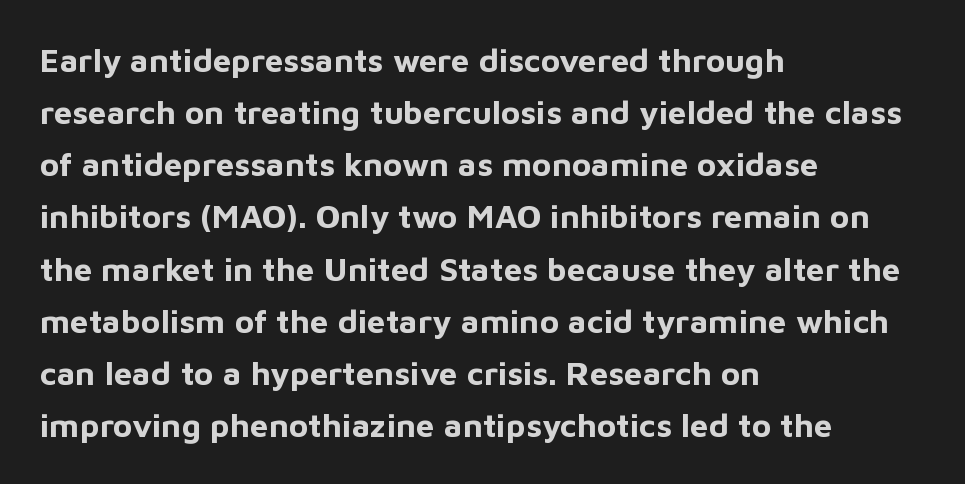
Q: Is the text bold? A: Yes.
Q: Is the text italic (slanted)? A: No, it is upright.
Q: Is the typeface a serif or a sans-serif typeface? A: Sans-serif.
Q: Is the text underlined? A: No.
Q: How is the paragraph aligned? A: Left-aligned.
Q: Is the spacing between letters normal or unusually wide? A: Normal.
Q: Is the spacing between lines tight, normal or loose? A: Normal.
Q: Width (condensed, normal, or wide)? A: Normal.
Q: Stroke contrast? A: Low.
Q: x-height? A: Medium.
Q: Monospaced? A: No.
